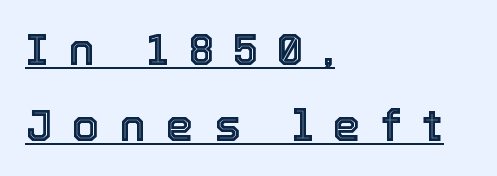
{"italic": "no", "width": "normal", "x_height": "medium", "monospaced": "no", "underline": "yes", "align": "left", "line_spacing_ratio": 1.73, "letter_spacing": "wide", "letter_spacing_em": 0.46, "glyph_px": 44}
